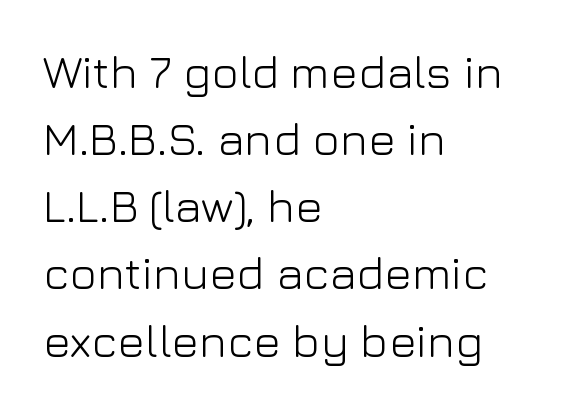
Short and long lines alike share a common starting point at left. Between one letter and the next there's only the usual sliver of space. Descenders are the only things crossing below the line. These lines are rendered in a variable-pitch font. Tall strokes in this sample are plumb rather than angled.
